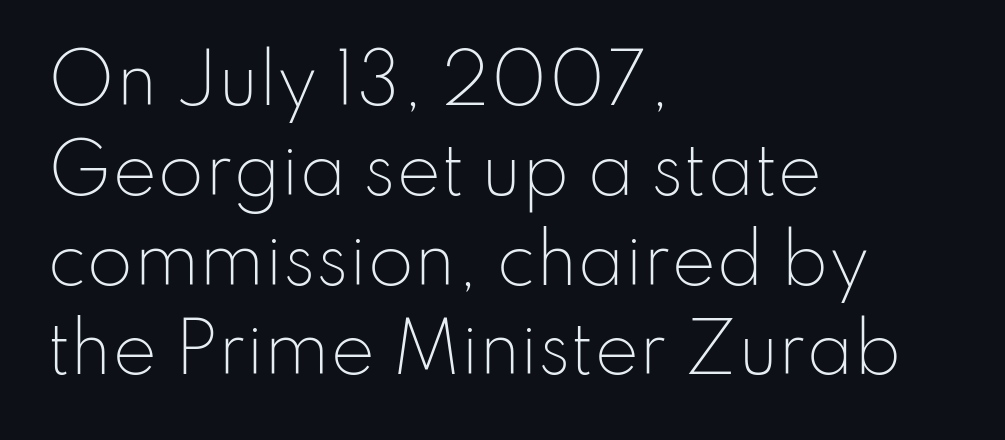
The letterforms sit shoulder to shoulder at normal distance. This sample has the flowing, uneven cadence of proportional lettering. The space beneath each line is pristine and unruled. These lines stack with their left ends in a neat column. Normally led — the rows are evenly, conventionally spaced.
